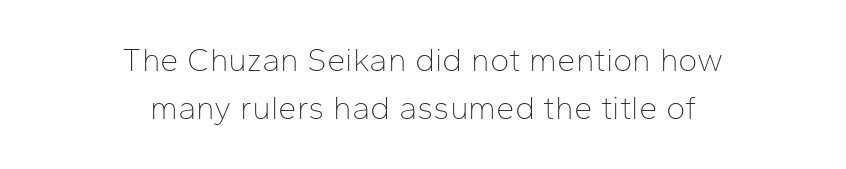
The image shows 33 px thin sans-serif type, upright; set centered, normal line spacing (1.46x), normal letter spacing, not underlined; low stroke contrast and a medium x-height.
